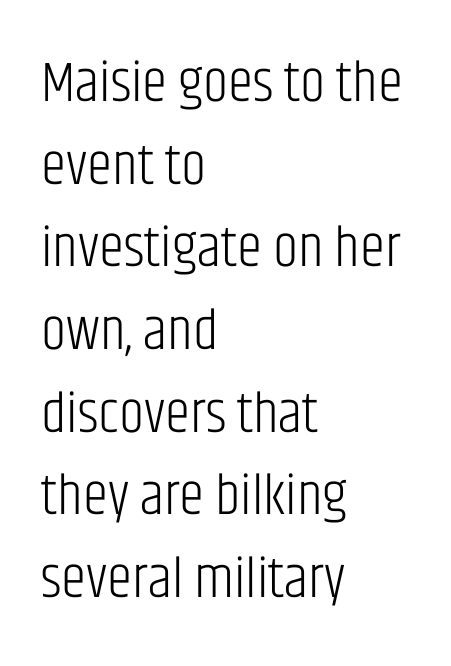
{"serif": "no", "italic": "no", "bold": "no", "weight": "light", "width": "condensed", "stroke_contrast": "low", "x_height": "large", "monospaced": "no", "underline": "no", "align": "left", "line_spacing": "normal", "line_spacing_ratio": 1.45, "letter_spacing": "normal", "letter_spacing_em": 0.0, "glyph_px": 57}
